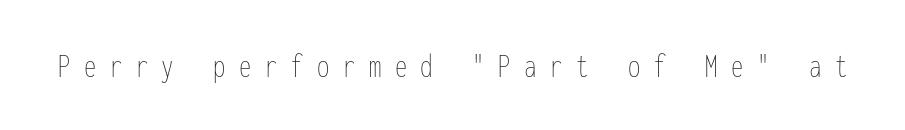
Q: Is the text bold? A: No.
Q: Is the text italic (slanted)? A: No, it is upright.
Q: Is the text underlined? A: No.
Q: Is the spacing between letters normal or unusually wide? A: Unusually wide.
Q: Width (condensed, normal, or wide)? A: Condensed.
Q: Stroke contrast? A: Low.
Q: x-height? A: Medium.
Q: Monospaced? A: Yes.
